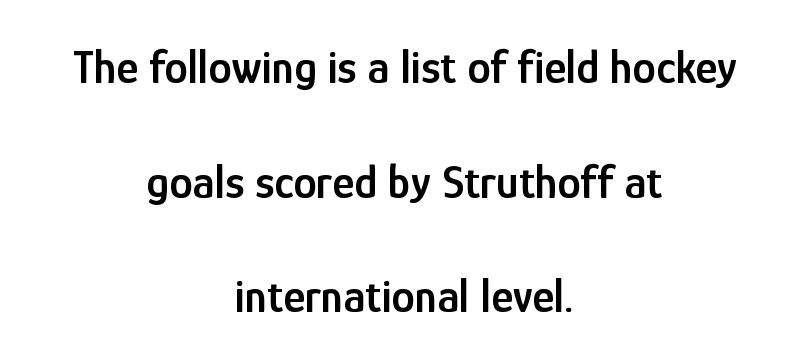
The image shows 47 px semibold, condensed sans-serif type, upright; set centered, loose line spacing (2.44x), normal letter spacing, not underlined; low stroke contrast and a medium x-height.
